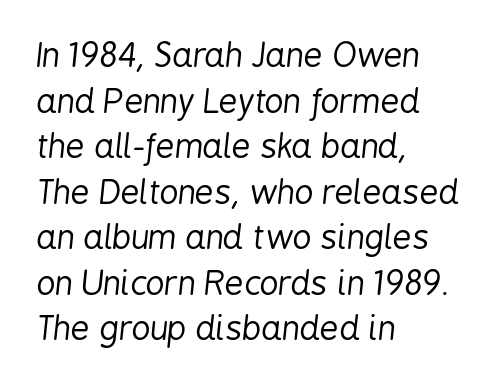
The image shows 33 px regular-weight, condensed type, italic (leaning right); set left-aligned, normal line spacing (1.38x), normal letter spacing, not underlined; low stroke contrast and a medium x-height.
